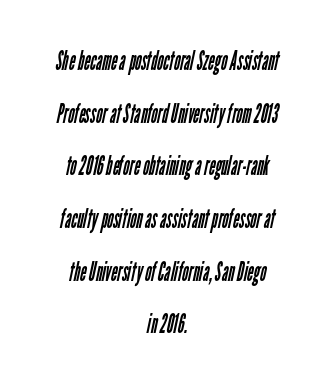
{"bold": "no", "underline": "no", "align": "center", "line_spacing": "loose", "line_spacing_ratio": 1.95, "letter_spacing": "normal", "letter_spacing_em": 0.0, "glyph_px": 27}
